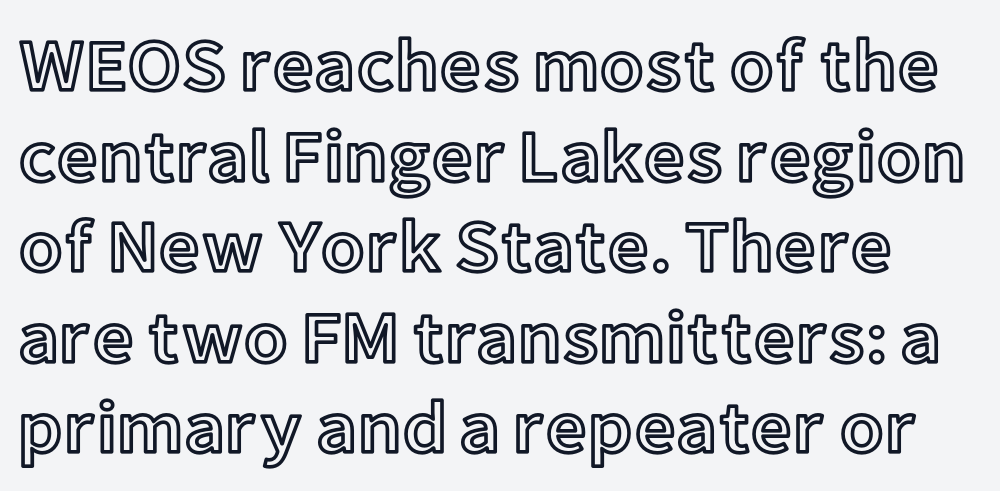
The baseline area is clear. Quick note: not italic, upright. Is this a fixed-width face? No — the glyphs have proportional, varying widths. The face used here is rendered with its standard letterfit.
